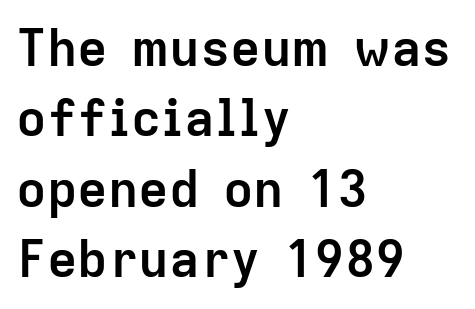
{"serif": "no", "italic": "no", "bold": "yes", "weight": "semibold", "width": "normal", "stroke_contrast": "low", "x_height": "medium", "monospaced": "no", "underline": "no", "align": "left", "line_spacing": "normal", "line_spacing_ratio": 1.38, "letter_spacing": "normal", "letter_spacing_em": 0.0, "glyph_px": 51}
